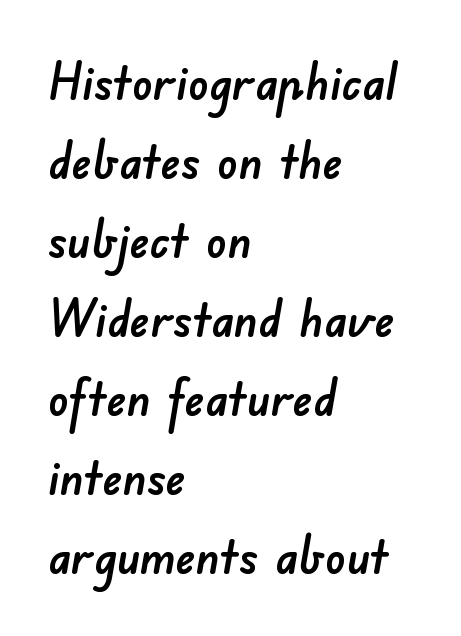
{"serif": "no", "width": "normal", "stroke_contrast": "low", "x_height": "small", "monospaced": "no", "underline": "no", "align": "left", "line_spacing": "normal", "line_spacing_ratio": 1.55, "letter_spacing": "normal", "letter_spacing_em": 0.0, "glyph_px": 51}
